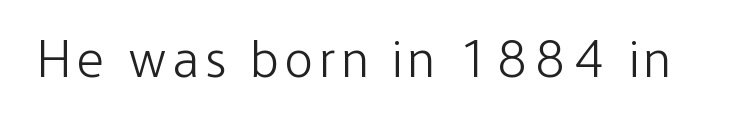
Q: Is the text bold? A: No.
Q: Is the text italic (slanted)? A: No, it is upright.
Q: Is the typeface a serif or a sans-serif typeface? A: Sans-serif.
Q: Is the text underlined? A: No.
Q: Width (condensed, normal, or wide)? A: Condensed.
Q: Stroke contrast? A: Low.
Q: x-height? A: Medium.
Q: Monospaced? A: No.
